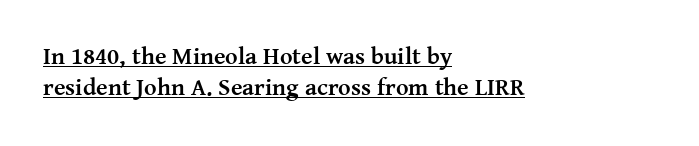
Q: Is the text bold? A: Yes.
Q: Is the text italic (slanted)? A: No, it is upright.
Q: Is the text underlined? A: Yes.
Q: How is the paragraph aligned? A: Left-aligned.
Q: Is the spacing between letters normal or unusually wide? A: Normal.
Q: Is the spacing between lines tight, normal or loose? A: Normal.
